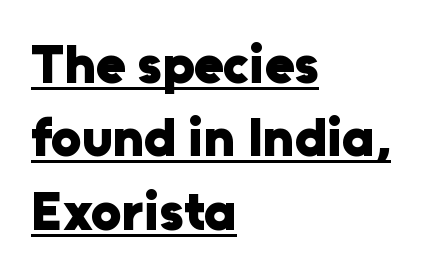
The sample has been set heavy, in full bold. Tracking value appears to be zero — textbook default spacing. Each letter keeps its own natural width here, so spacing adapts to shape. Look at the bottom of the vertical strokes: they stop flat, with no serifs.
